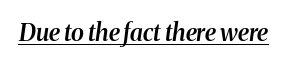
The image shows 24 px text type, italic (leaning right); set normal letter spacing, underlined.
